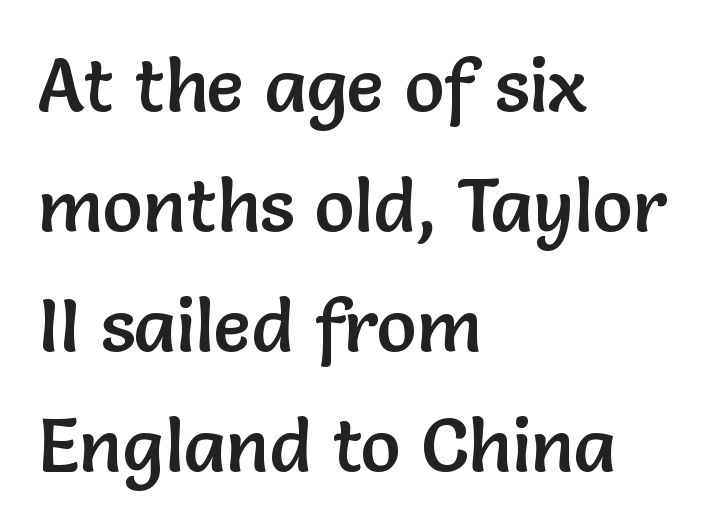
{"serif": "no", "italic": "no", "width": "normal", "stroke_contrast": "low", "x_height": "medium", "monospaced": "no", "underline": "no", "align": "left", "line_spacing": "normal", "line_spacing_ratio": 1.6, "letter_spacing": "normal", "letter_spacing_em": 0.0, "glyph_px": 75}
